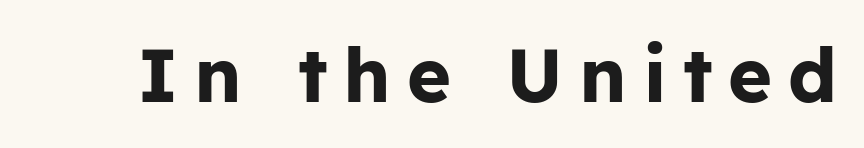
Q: Is the text bold? A: Yes.
Q: Is the text italic (slanted)? A: No, it is upright.
Q: Is the typeface a serif or a sans-serif typeface? A: Sans-serif.
Q: Is the text underlined? A: No.
Q: Is the spacing between letters normal or unusually wide? A: Unusually wide.
Q: Width (condensed, normal, or wide)? A: Normal.
Q: Stroke contrast? A: Low.
Q: x-height? A: Medium.
Q: Monospaced? A: No.
